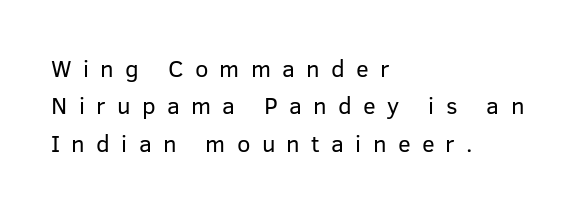
Q: Is the text bold? A: No.
Q: Is the text italic (slanted)? A: No, it is upright.
Q: Is the text underlined? A: No.
Q: How is the paragraph aligned? A: Left-aligned.
Q: Is the spacing between letters normal or unusually wide? A: Unusually wide.
Q: Is the spacing between lines tight, normal or loose? A: Normal.
